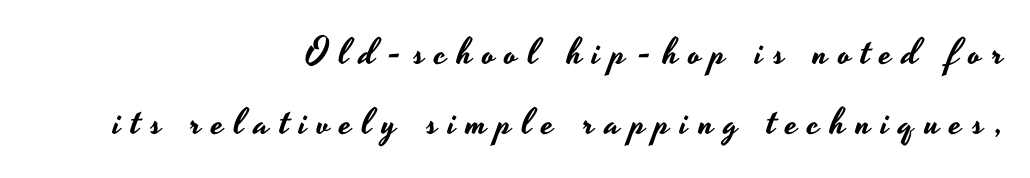
{"serif": "no", "width": "wide", "stroke_contrast": "low", "x_height": "small", "monospaced": "no", "underline": "no", "align": "right", "line_spacing_ratio": 1.88, "letter_spacing": "wide", "letter_spacing_em": 0.28, "glyph_px": 37}
